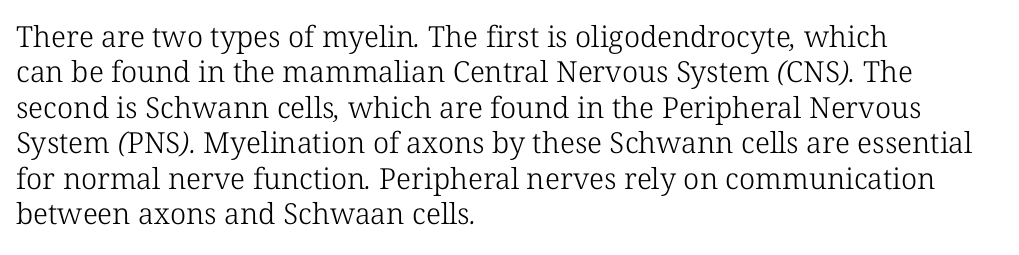
{"serif": "yes", "bold": "no", "weight": "light", "width": "normal", "stroke_contrast": "low", "x_height": "medium", "monospaced": "no", "underline": "no", "align": "left", "line_spacing_ratio": 1.22, "letter_spacing": "normal", "letter_spacing_em": 0.0, "glyph_px": 29}
